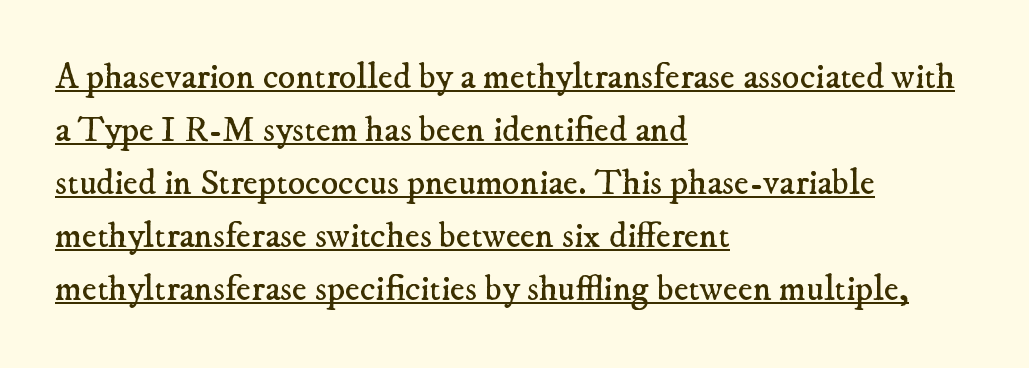
Each letter keeps its own natural width here, so spacing adapts to shape. Spacing between characters is what you'd get straight out of the box. Think standard paragraph weight, or any step lighter than that. Letterform terminals end in serifs throughout the passage.
